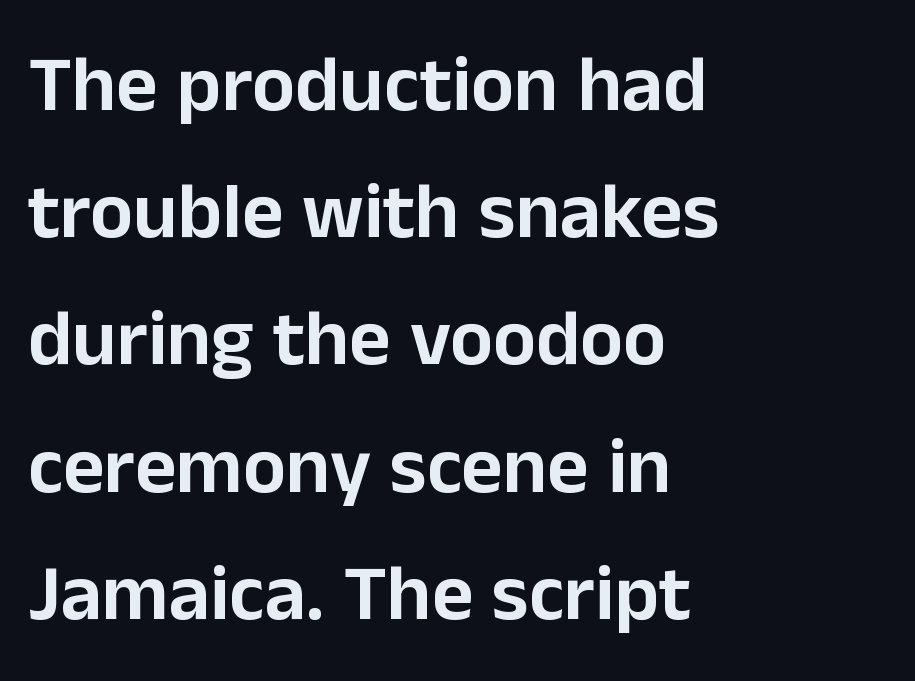
The image shows 80 px sans-serif type, upright; set left-aligned, normal line spacing (1.59x), normal letter spacing, not underlined; low stroke contrast and a medium x-height.
